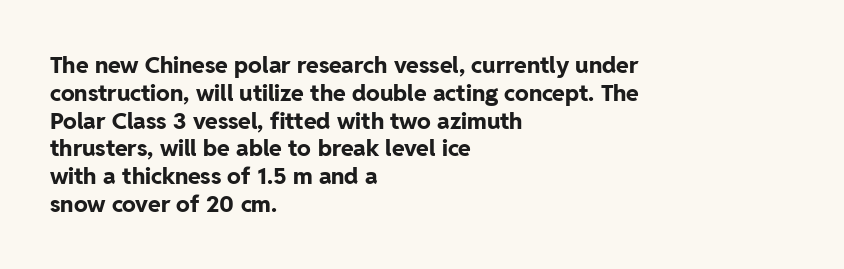
The image shows 23 px bold type, upright; set left-aligned, line spacing 1.21x, normal letter spacing, not underlined.
